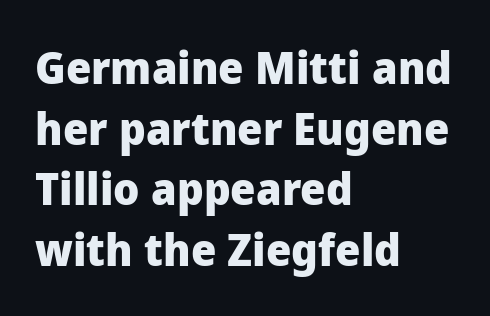
If you drew a line through each stem, it would be perfectly vertical. The rendering anchors every line to the left-hand side. Characters follow at the spacing the type designer built in. The text was rendered using a sans face with plain stroke endings. Do the characters align in a grid? No, the font is proportional. Quick note: underline off.
